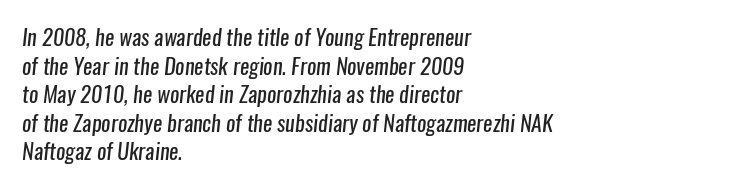
{"bold": "no", "underline": "no", "align": "left", "line_spacing": "normal", "line_spacing_ratio": 1.3, "letter_spacing": "normal", "letter_spacing_em": 0.0, "glyph_px": 22}
